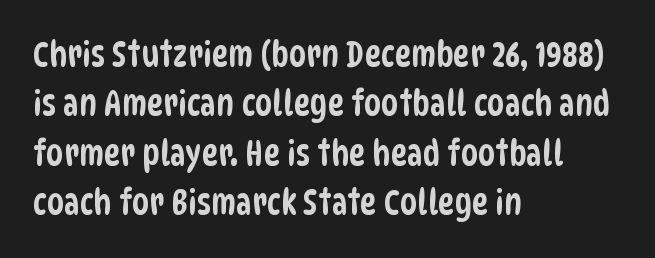
{"serif": "no", "width": "condensed", "stroke_contrast": "low", "x_height": "large", "monospaced": "no", "underline": "no", "align": "left", "line_spacing": "normal", "line_spacing_ratio": 1.41, "letter_spacing": "normal", "letter_spacing_em": 0.0, "glyph_px": 35}
